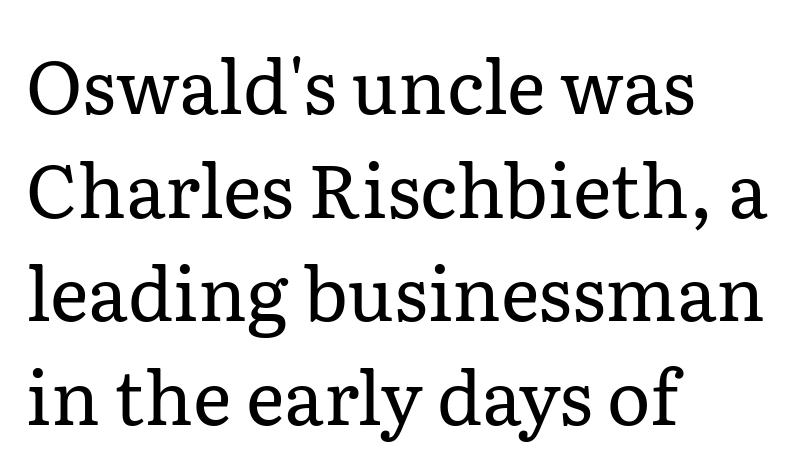
{"serif": "yes", "italic": "no", "bold": "no", "weight": "regular", "width": "normal", "stroke_contrast": "low", "x_height": "medium", "monospaced": "no", "underline": "no", "align": "left", "line_spacing": "normal", "line_spacing_ratio": 1.4, "letter_spacing": "normal", "letter_spacing_em": 0.0, "glyph_px": 74}
